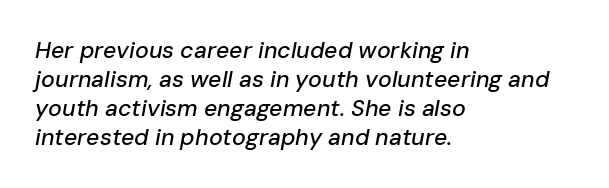
The image shows 23 px text type, italic (leaning right); set left-aligned, normal line spacing (1.26x), normal letter spacing, not underlined.
